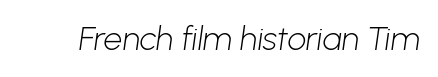
The image shows 33 px light sans-serif type; set normal letter spacing, not underlined; low stroke contrast and a medium x-height.
